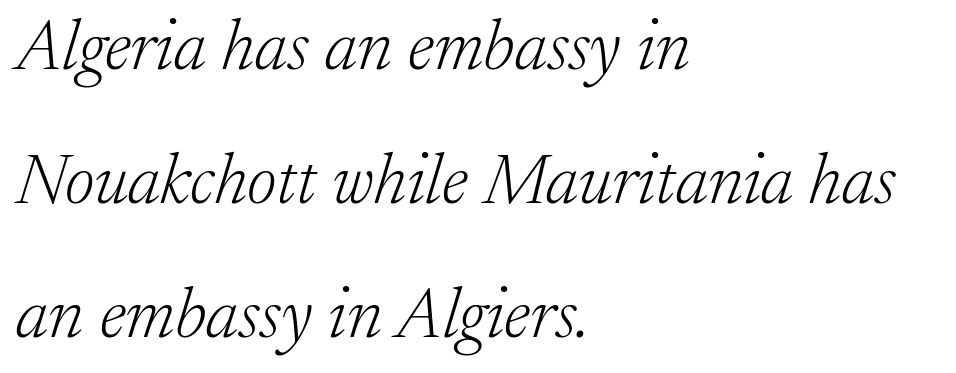
{"serif": "yes", "italic": "yes", "lean": "right", "slant_degrees": 17, "bold": "no", "weight": "light", "width": "normal", "stroke_contrast": "low", "x_height": "medium", "monospaced": "no", "underline": "no", "align": "left", "line_spacing_ratio": 1.89, "letter_spacing": "normal", "letter_spacing_em": 0.0, "glyph_px": 71}
